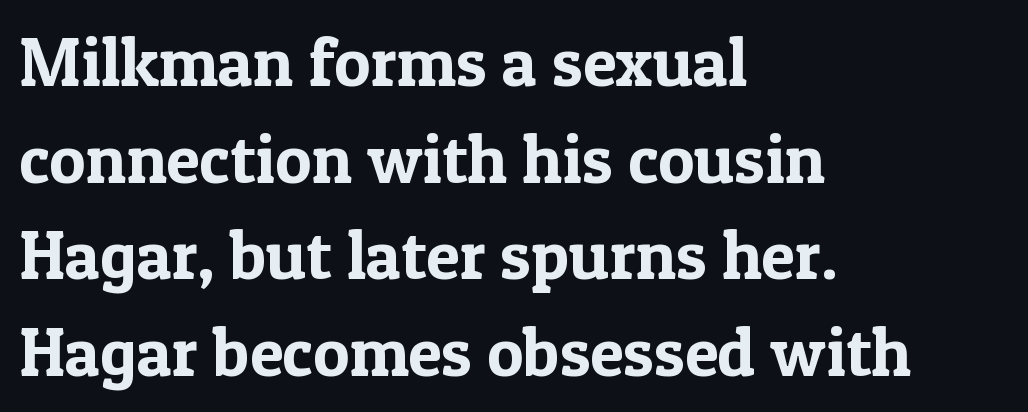
The image shows 68 px serif type, upright; set left-aligned, normal line spacing (1.42x), normal letter spacing, not underlined; a medium x-height.
